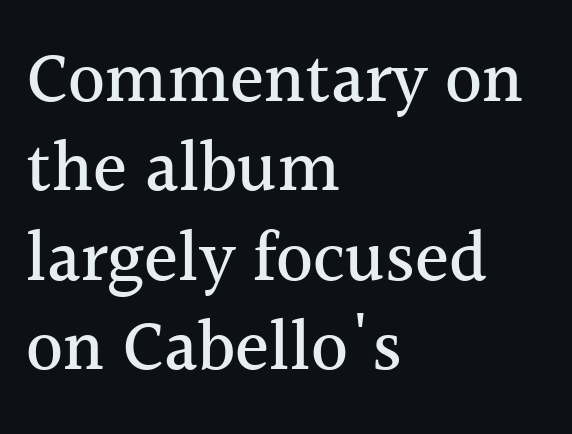
Q: Is the text italic (slanted)? A: No, it is upright.
Q: Is the typeface a serif or a sans-serif typeface? A: Serif.
Q: Is the text underlined? A: No.
Q: How is the paragraph aligned? A: Left-aligned.
Q: Is the spacing between letters normal or unusually wide? A: Normal.
Q: Is the spacing between lines tight, normal or loose? A: Normal.
Q: Width (condensed, normal, or wide)? A: Normal.
Q: x-height? A: Medium.
Q: Monospaced? A: No.
